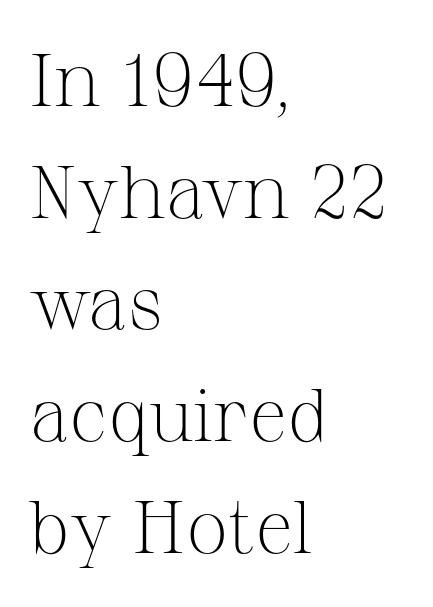
Nobody drew a line under any word here. All the whitespace from short lines collects on the right. The letters stand straight up with perfectly vertical stems. Default kerning and tracking; the words read as compact shapes.
